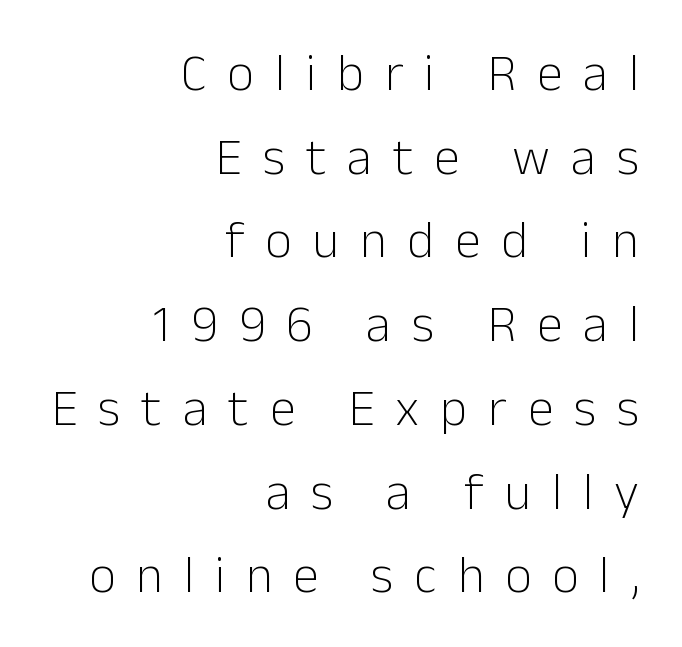
The image shows 52 px light sans-serif type, upright; set right-aligned, normal line spacing (1.61x), unusually wide letter spacing (+0.4 em), not underlined; low stroke contrast and a medium x-height.
